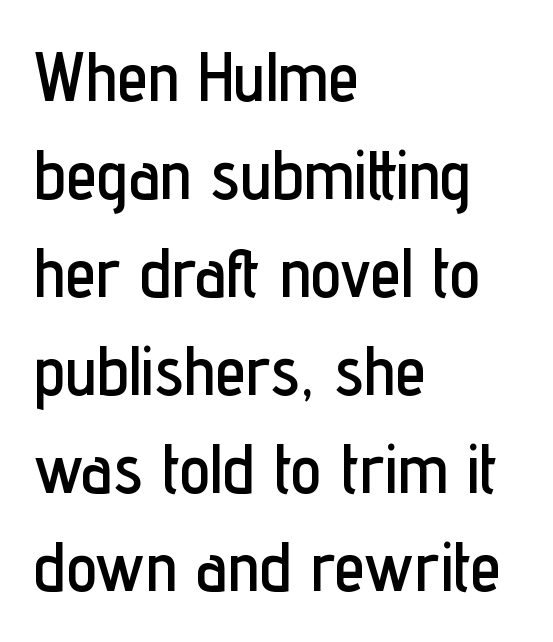
This rendering features lettering with no underline. Posture: vertical. Here the glyphs are tracked normally, forming tight word shapes. Layout note: lines flush left.
